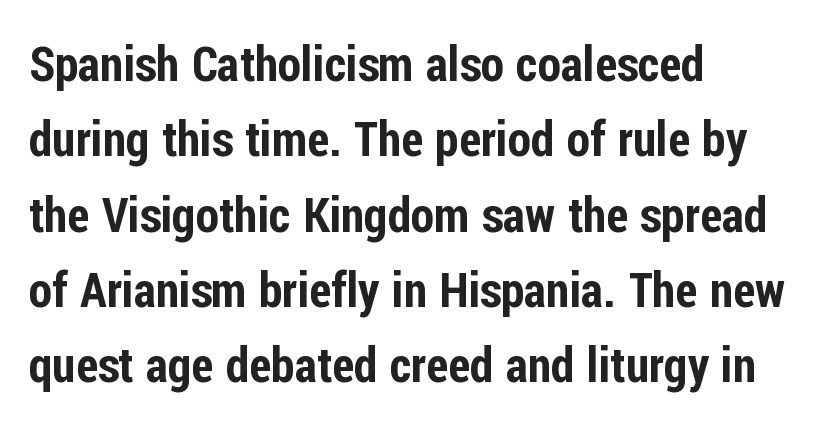
The image shows 48 px condensed sans-serif type, upright; set left-aligned, normal line spacing (1.57x), normal letter spacing, not underlined; low stroke contrast and a medium x-height.
